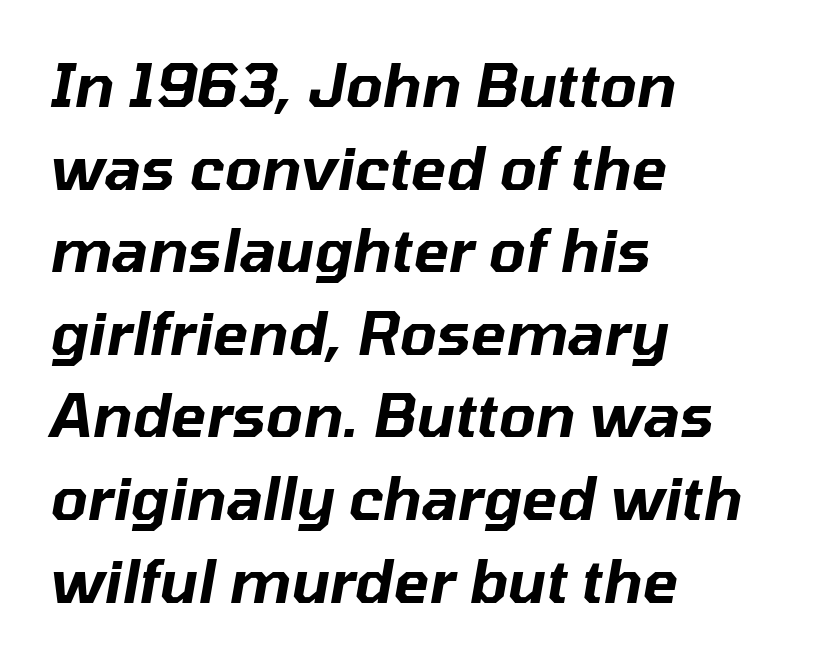
The image shows 59 px text type, italic (leaning right); set left-aligned, normal line spacing (1.4x), normal letter spacing, not underlined; low stroke contrast and a medium x-height.
